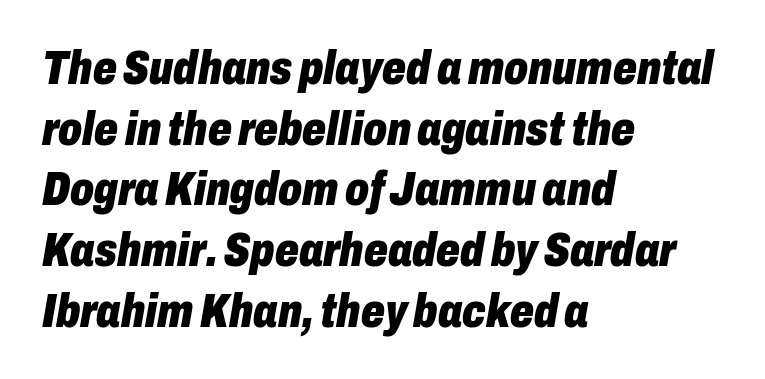
Q: Is the text bold? A: Yes.
Q: Is the text italic (slanted)? A: Yes, it leans right by about 10 degrees.
Q: Is the text underlined? A: No.
Q: How is the paragraph aligned? A: Left-aligned.
Q: Is the spacing between letters normal or unusually wide? A: Normal.
Q: Is the spacing between lines tight, normal or loose? A: Normal.
Q: Width (condensed, normal, or wide)? A: Condensed.
Q: Stroke contrast? A: Low.
Q: x-height? A: Medium.
Q: Monospaced? A: No.
